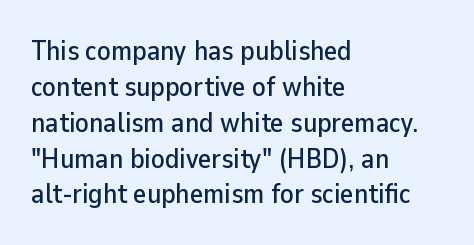
Nobody drew a line under any word here. Think of a printed novel: that variable character pitch is what you see here. Each line starts at the same left margin while the right side varies. What's the leading like? Ordinary, nothing unusual.
